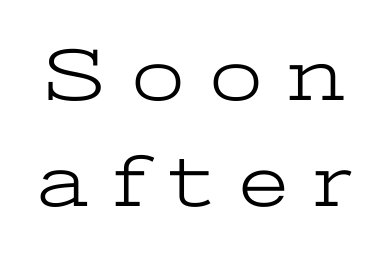
The gap between lines stays unmarked. The face used here is proportionally spaced, like ordinary book or web type. The font's upright variant was chosen for this text. Summary of vertical rhythm: regular, with standard interline spacing. The letterforms stand isolated, each surrounded by extra space. What kind of face is this? One with serifs.
